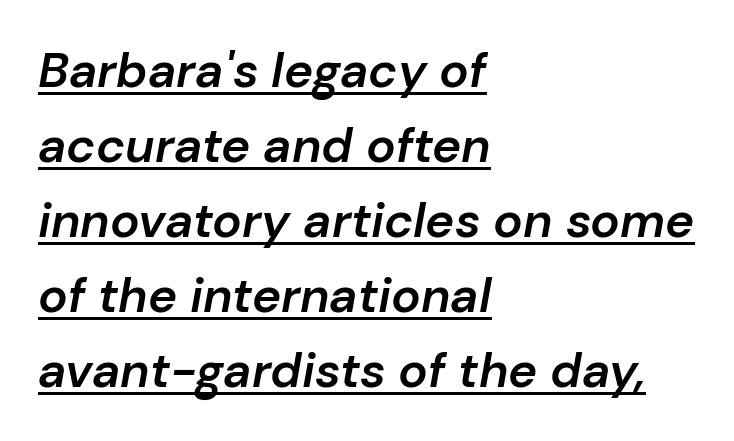
The image shows 49 px semibold type, italic (leaning right); set left-aligned, normal line spacing (1.53x), normal letter spacing, underlined; low stroke contrast and a medium x-height.
